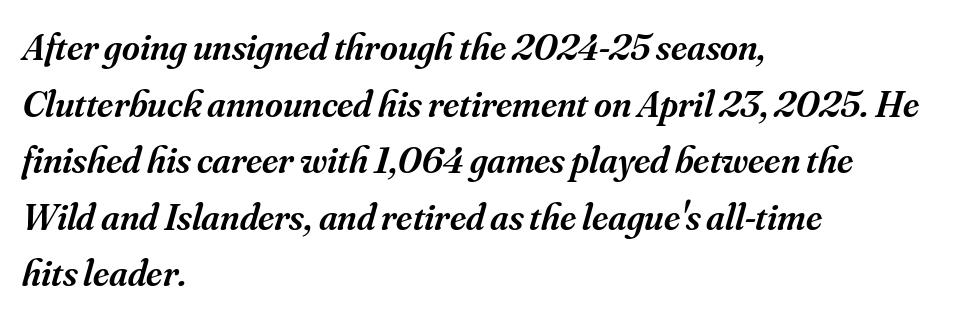
{"serif": "yes", "italic": "yes", "lean": "right", "slant_degrees": 16, "bold": "semi", "weight": "semibold", "width": "normal", "stroke_contrast": "medium", "x_height": "small", "monospaced": "no", "underline": "no", "align": "left", "line_spacing": "normal", "line_spacing_ratio": 1.49, "letter_spacing": "normal", "letter_spacing_em": 0.0, "glyph_px": 38}
